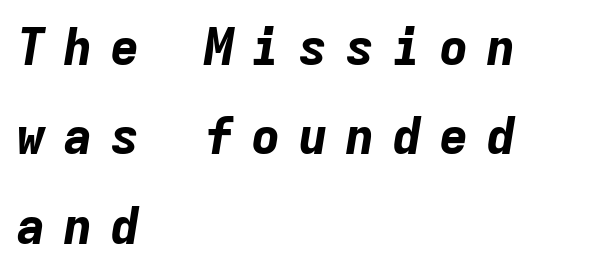
The letters are bold, with thick, heavy strokes. Notice how the stems are inclined rather than vertical — that's the hallmark of italics. What stands out about the letter spacing? Its width — letters are far apart. A bare baseline throughout the passage.
